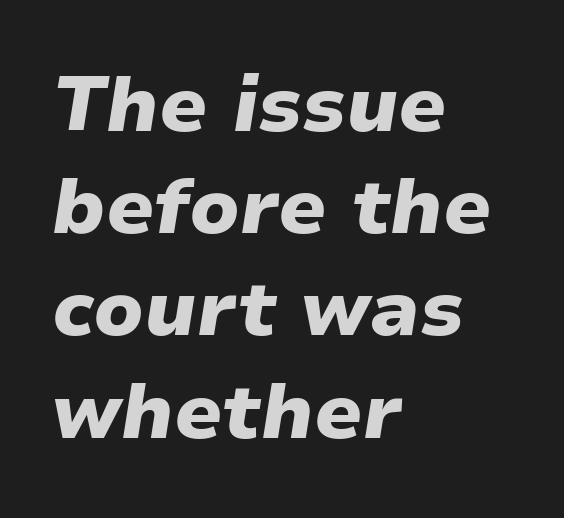
The image shows 78 px heavy type, italic (leaning right); set left-aligned, normal line spacing (1.31x), normal letter spacing, not underlined; low stroke contrast and a medium x-height.
